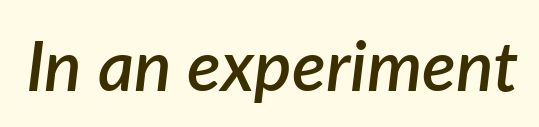
{"italic": "yes", "lean": "right", "slant_degrees": 7, "bold": "semi", "weight": "semibold", "width": "normal", "stroke_contrast": "low", "x_height": "medium", "monospaced": "no", "underline": "no", "letter_spacing": "normal", "letter_spacing_em": 0.0, "glyph_px": 70}
